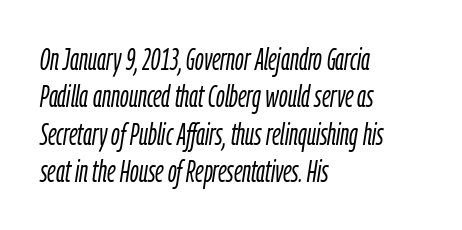
Q: Is the text bold? A: No.
Q: Is the text italic (slanted)? A: Yes, it leans right by about 9 degrees.
Q: Is the text underlined? A: No.
Q: How is the paragraph aligned? A: Left-aligned.
Q: Is the spacing between letters normal or unusually wide? A: Normal.
Q: Is the spacing between lines tight, normal or loose? A: Normal.
Q: Width (condensed, normal, or wide)? A: Condensed.
Q: Stroke contrast? A: Low.
Q: x-height? A: Medium.
Q: Monospaced? A: No.
